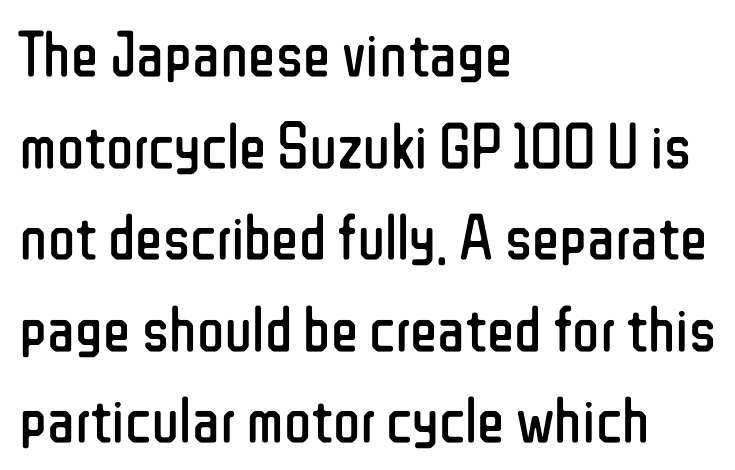
{"serif": "no", "italic": "no", "bold": "no", "weight": "regular", "width": "condensed", "stroke_contrast": "low", "x_height": "medium", "monospaced": "no", "underline": "no", "align": "left", "line_spacing": "normal", "line_spacing_ratio": 1.43, "letter_spacing": "normal", "letter_spacing_em": 0.0, "glyph_px": 64}
